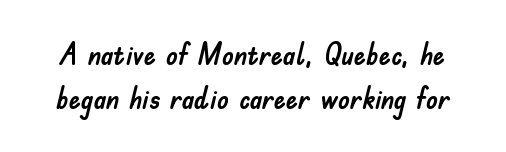
{"serif": "no", "width": "normal", "stroke_contrast": "low", "x_height": "small", "monospaced": "no", "underline": "no", "line_spacing": "normal", "line_spacing_ratio": 1.48, "letter_spacing": "normal", "letter_spacing_em": 0.0, "glyph_px": 30}
